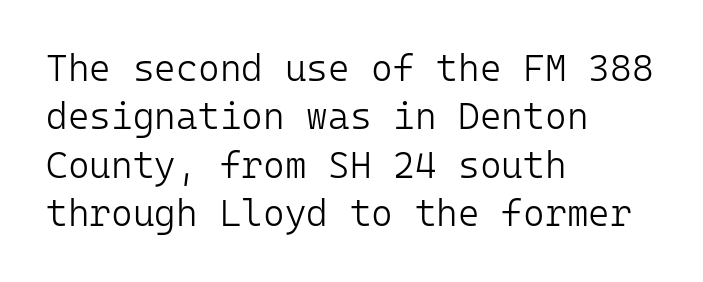
{"serif": "no", "italic": "no", "bold": "no", "weight": "light", "width": "normal", "stroke_contrast": "low", "x_height": "medium", "monospaced": "yes", "underline": "no", "align": "left", "line_spacing": "normal", "line_spacing_ratio": 1.31, "letter_spacing": "normal", "letter_spacing_em": 0.0, "glyph_px": 37}
